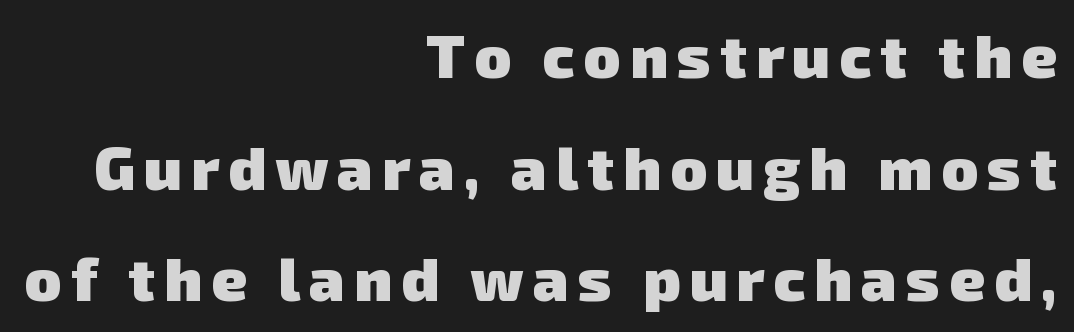
The image shows 61 px heavy sans-serif type; set right-aligned, line spacing 1.83x, not underlined; low stroke contrast and a medium x-height.
